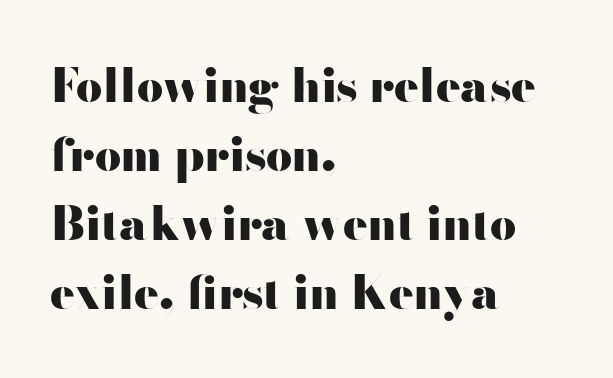
Interline gaps are of average width in this sample. The letterforms sit shoulder to shoulder at normal distance. Where is the straight margin? On the left. Think of a printed novel: that variable character pitch is what you see here.
